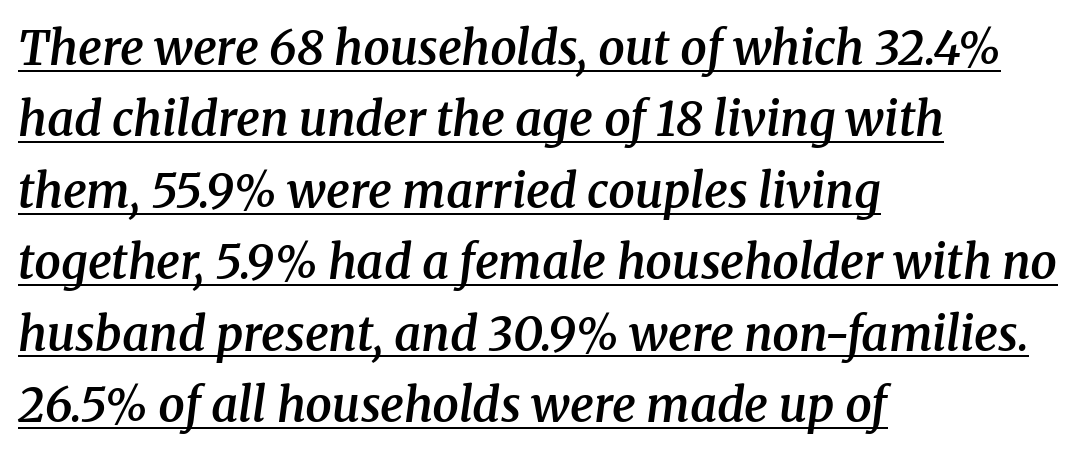
Varying glyph widths throughout — classic text-font behaviour. Caption: lettering with a line underneath. Italic? Definitely — the glyphs are oblique. Each new line begins a customary step beneath the previous one.
